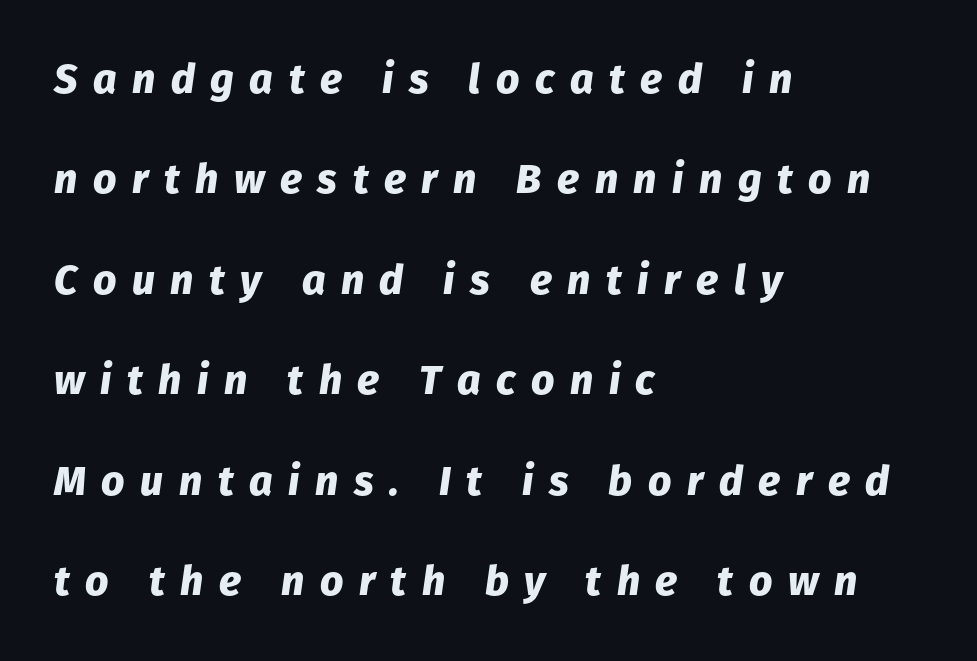
The image shows 41 px heavy type, italic (leaning right); set left-aligned, loose line spacing (2.45x), unusually wide letter spacing (+0.38 em), not underlined; low stroke contrast and a medium x-height.
